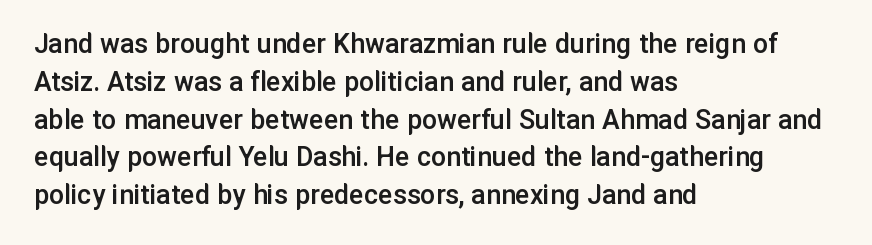
{"serif": "no", "italic": "no", "bold": "semi", "weight": "semibold", "width": "normal", "stroke_contrast": "low", "x_height": "medium", "monospaced": "no", "underline": "no", "align": "left", "line_spacing": "normal", "line_spacing_ratio": 1.26, "letter_spacing": "normal", "letter_spacing_em": 0.0, "glyph_px": 30}
